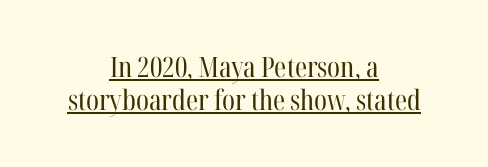
Q: Is the text bold? A: No.
Q: Is the text italic (slanted)? A: No, it is upright.
Q: Is the typeface a serif or a sans-serif typeface? A: Serif.
Q: Is the text underlined? A: Yes.
Q: How is the paragraph aligned? A: Centered.
Q: Is the spacing between letters normal or unusually wide? A: Normal.
Q: Width (condensed, normal, or wide)? A: Condensed.
Q: Stroke contrast? A: High.
Q: x-height? A: Medium.
Q: Monospaced? A: No.
